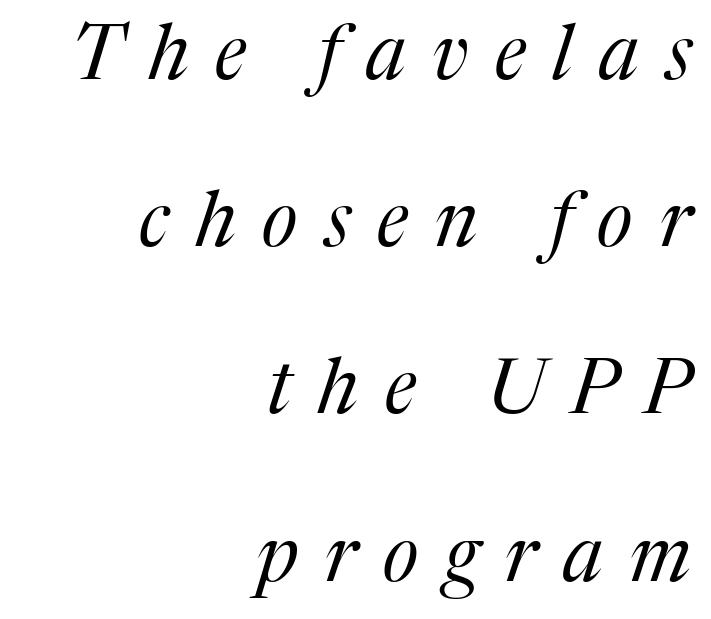
Q: Is the text bold? A: No.
Q: Is the text italic (slanted)? A: Yes, it leans right by about 17 degrees.
Q: Is the typeface a serif or a sans-serif typeface? A: Serif.
Q: Is the text underlined? A: No.
Q: How is the paragraph aligned? A: Right-aligned.
Q: Is the spacing between letters normal or unusually wide? A: Unusually wide.
Q: Is the spacing between lines tight, normal or loose? A: Loose.
Q: Width (condensed, normal, or wide)? A: Normal.
Q: Stroke contrast? A: Medium.
Q: x-height? A: Medium.
Q: Monospaced? A: No.
